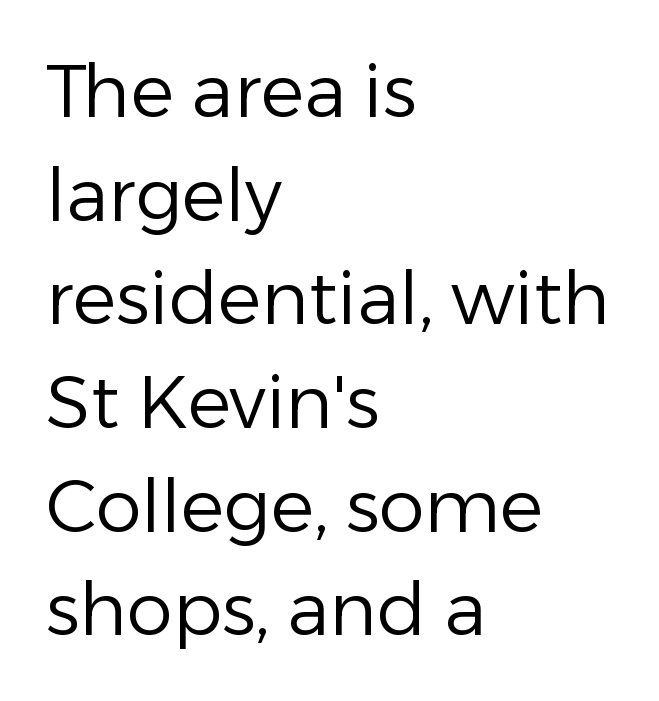
{"serif": "no", "italic": "no", "bold": "no", "weight": "regular", "width": "normal", "stroke_contrast": "low", "x_height": "medium", "monospaced": "no", "underline": "no", "align": "left", "line_spacing": "normal", "line_spacing_ratio": 1.42, "letter_spacing": "normal", "letter_spacing_em": 0.0, "glyph_px": 73}
